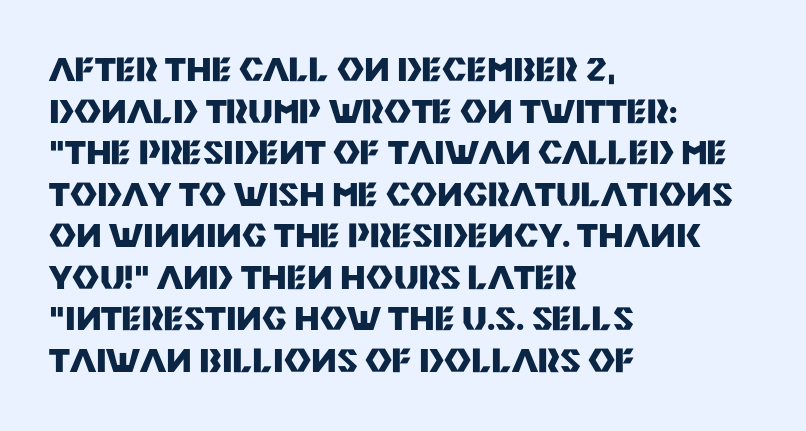
The image shows 33 px heavy sans-serif type, upright; set left-aligned, normal line spacing (1.26x), normal letter spacing, not underlined; medium stroke contrast and a large x-height.
